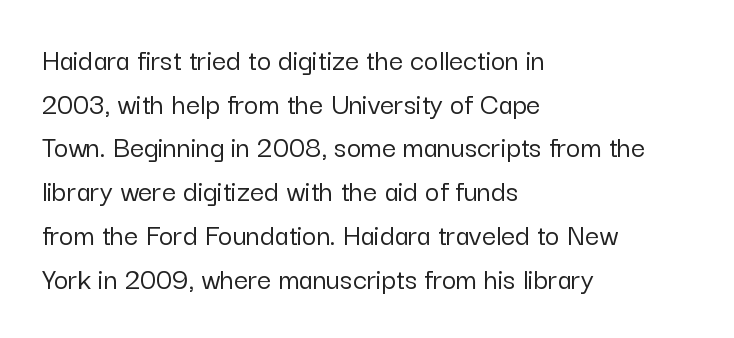
The image shows 31 px sans-serif type, upright; set left-aligned, normal line spacing (1.41x), normal letter spacing, not underlined; low stroke contrast and a medium x-height.
